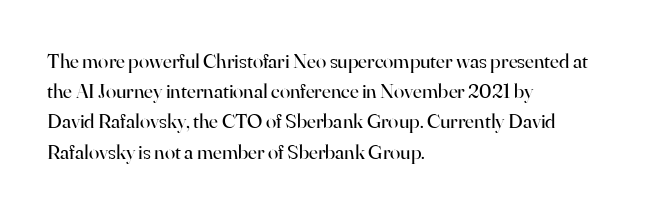
Q: Is the text bold? A: No.
Q: Is the text italic (slanted)? A: No, it is upright.
Q: Is the text underlined? A: No.
Q: How is the paragraph aligned? A: Left-aligned.
Q: Is the spacing between letters normal or unusually wide? A: Normal.
Q: Is the spacing between lines tight, normal or loose? A: Normal.
